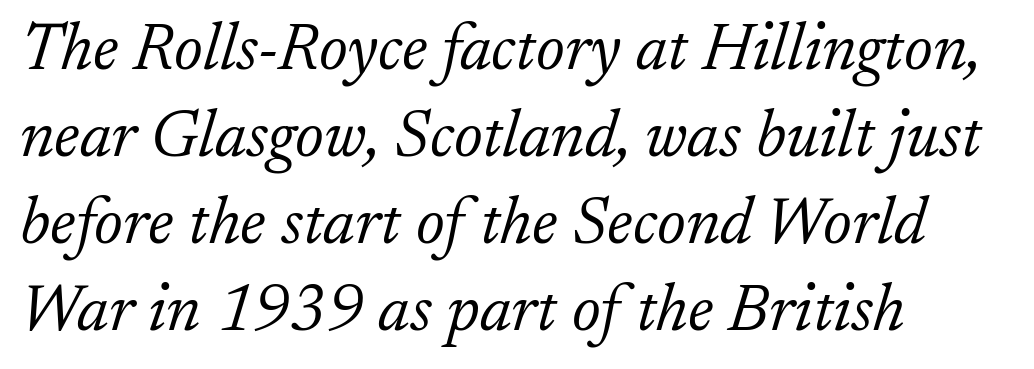
{"serif": "yes", "italic": "yes", "lean": "right", "slant_degrees": 17, "bold": "no", "weight": "light", "width": "normal", "stroke_contrast": "low", "x_height": "small", "monospaced": "no", "underline": "no", "align": "left", "line_spacing": "normal", "line_spacing_ratio": 1.32, "letter_spacing": "normal", "letter_spacing_em": 0.0, "glyph_px": 66}
